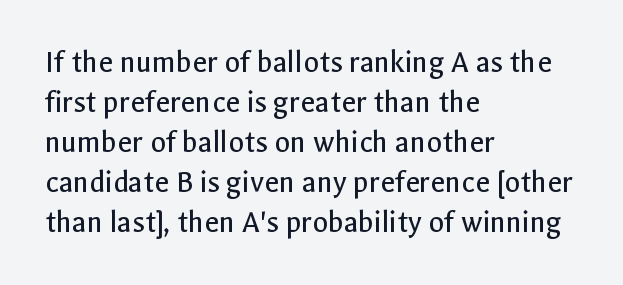
{"serif": "no", "italic": "no", "bold": "no", "weight": "regular", "width": "normal", "x_height": "medium", "monospaced": "no", "underline": "no", "align": "left", "line_spacing": "normal", "line_spacing_ratio": 1.25, "letter_spacing": "normal", "letter_spacing_em": 0.0, "glyph_px": 32}
